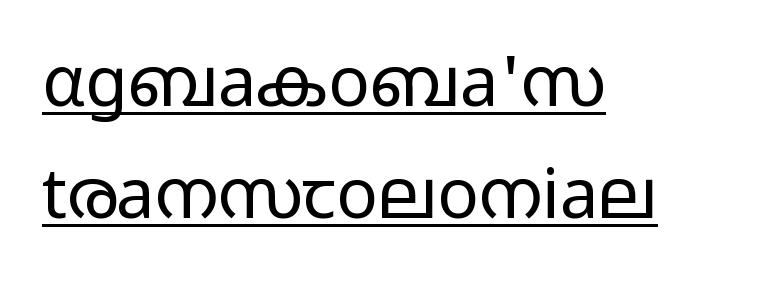
Q: Is the text bold? A: No.
Q: Is the text italic (slanted)? A: No, it is upright.
Q: Is the typeface a serif or a sans-serif typeface? A: Sans-serif.
Q: Is the text underlined? A: Yes.
Q: How is the paragraph aligned? A: Left-aligned.
Q: Is the spacing between letters normal or unusually wide? A: Normal.
Q: Is the spacing between lines tight, normal or loose? A: Normal.
Q: Width (condensed, normal, or wide)? A: Wide.
Q: Stroke contrast? A: Low.
Q: x-height? A: Medium.
Q: Monospaced? A: No.
